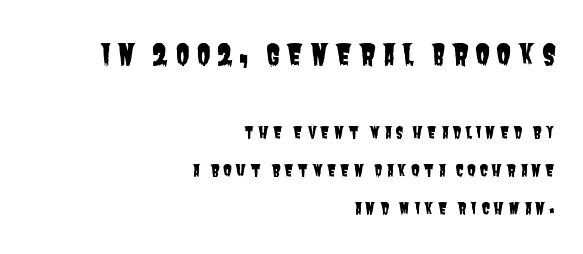
The image shows 28 px condensed sans-serif type; set right-aligned, loose line spacing (2.37x), unusually wide letter spacing (+0.22 em), not underlined; the first (top) block is 1.75x larger; low stroke contrast and a large x-height.
